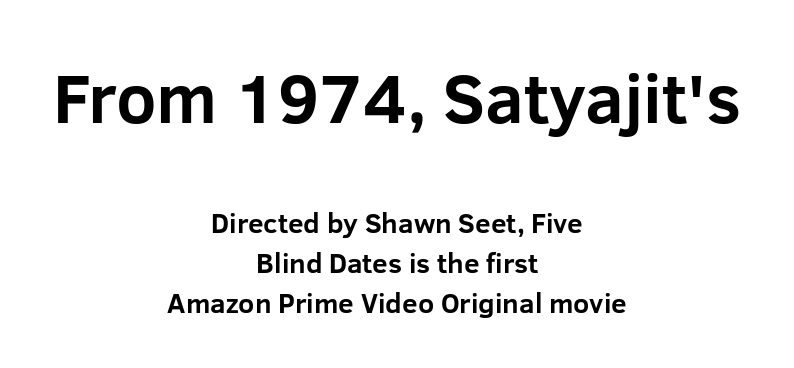
Q: Is the text bold? A: Yes.
Q: Is the text italic (slanted)? A: No, it is upright.
Q: Is the typeface a serif or a sans-serif typeface? A: Sans-serif.
Q: Is the text underlined? A: No.
Q: How is the paragraph aligned? A: Centered.
Q: Is the spacing between letters normal or unusually wide? A: Normal.
Q: Is the spacing between lines tight, normal or loose? A: Normal.
Q: Which block of text is set in a larger size, the first (top) or the second (bottom)? A: The first (top) one.
Q: Width (condensed, normal, or wide)? A: Normal.
Q: Stroke contrast? A: Low.
Q: x-height? A: Medium.
Q: Monospaced? A: No.
